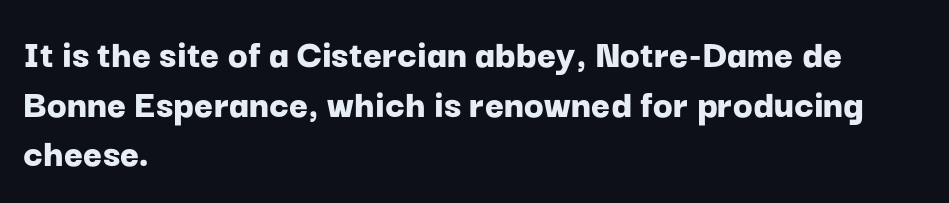
Glance below the letters and you will spot only blank space. Weight check: bold — yes, fully. The characters display no serif detailing; their extremities are plain. Alignment: flush left. A typesetter would call this proportional, since set widths differ per character. The horizontal fit of the characters is conventional and even.
